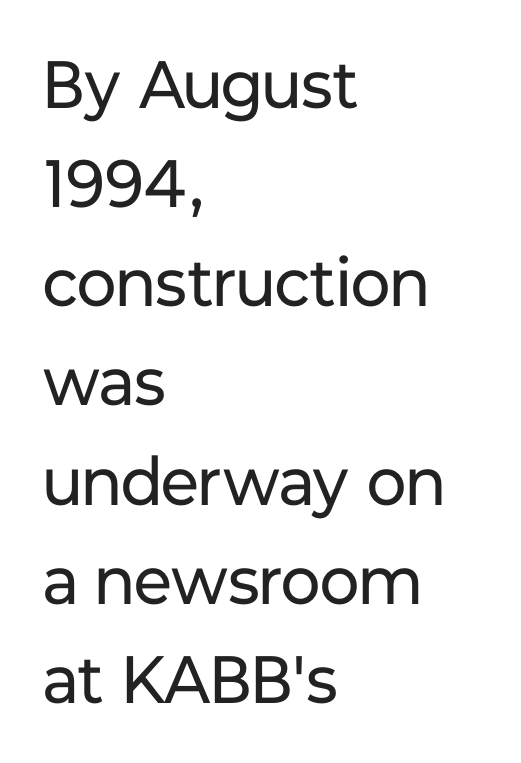
{"serif": "no", "italic": "no", "bold": "no", "weight": "regular", "width": "normal", "stroke_contrast": "low", "x_height": "medium", "monospaced": "no", "underline": "no", "align": "left", "line_spacing": "normal", "line_spacing_ratio": 1.48, "letter_spacing": "normal", "letter_spacing_em": 0.0, "glyph_px": 67}
